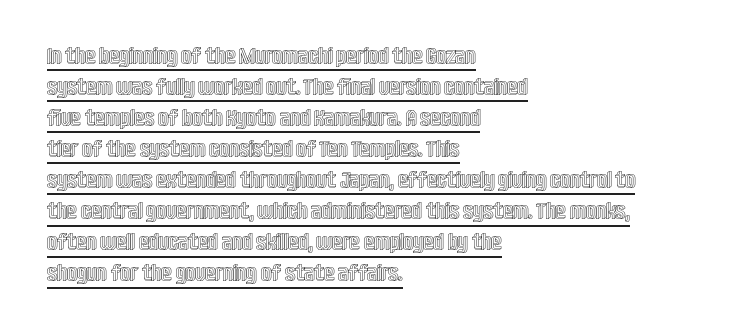
Q: Is the text italic (slanted)? A: No, it is upright.
Q: Is the text underlined? A: Yes.
Q: How is the paragraph aligned? A: Left-aligned.
Q: Is the spacing between letters normal or unusually wide? A: Normal.
Q: Is the spacing between lines tight, normal or loose? A: Normal.
